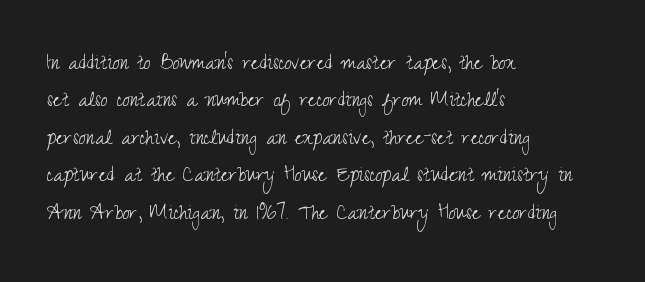
Q: Is the text bold? A: No.
Q: Is the text italic (slanted)? A: No, it is upright.
Q: Is the text underlined? A: No.
Q: How is the paragraph aligned? A: Left-aligned.
Q: Is the spacing between letters normal or unusually wide? A: Normal.
Q: Is the spacing between lines tight, normal or loose? A: Normal.
